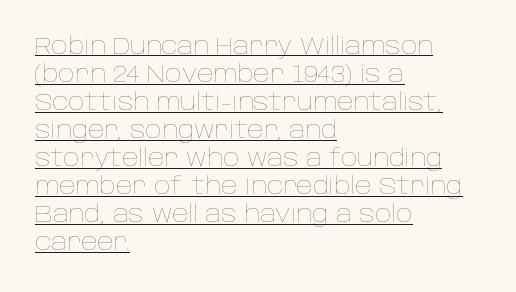
The paragraph has a hard left edge and a soft right edge. Ascenders rise straight up at ninety degrees. The characters are drawn with everyday or finer stroke widths. Glance below the letters and you will spot a drawn line. Between one letter and the next there's only the usual sliver of space.
